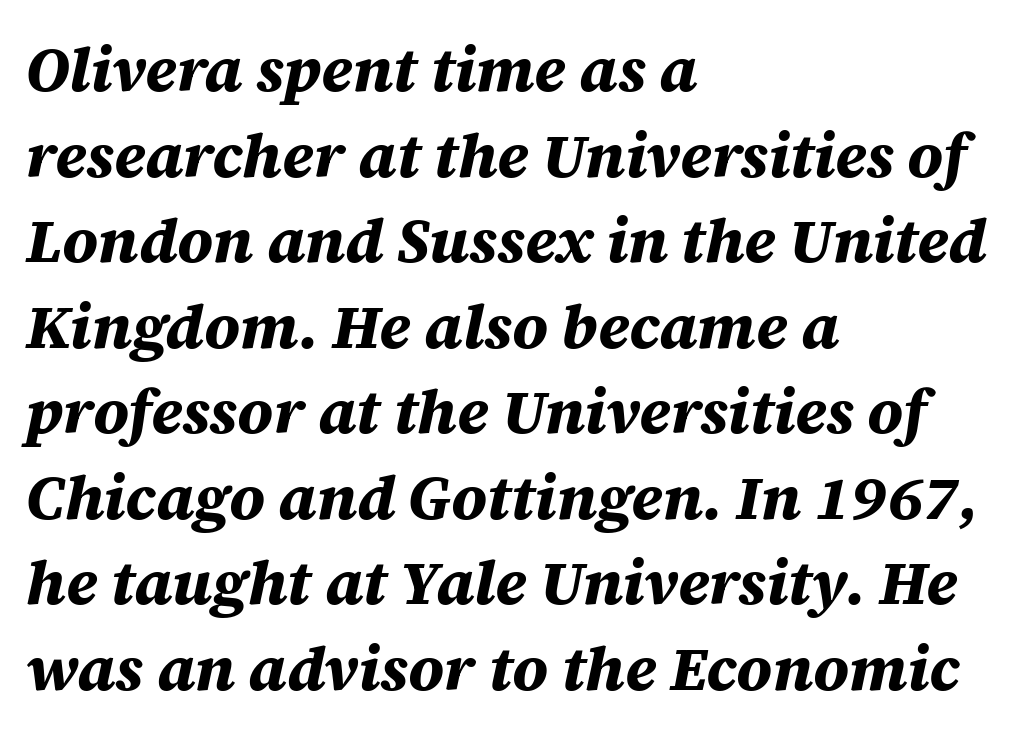
Q: Is the text bold? A: Yes.
Q: Is the text italic (slanted)? A: Yes, it leans right by about 12 degrees.
Q: Is the text underlined? A: No.
Q: How is the paragraph aligned? A: Left-aligned.
Q: Is the spacing between letters normal or unusually wide? A: Normal.
Q: Is the spacing between lines tight, normal or loose? A: Normal.
Q: Width (condensed, normal, or wide)? A: Normal.
Q: Stroke contrast? A: Medium.
Q: x-height? A: Large.
Q: Monospaced? A: No.
